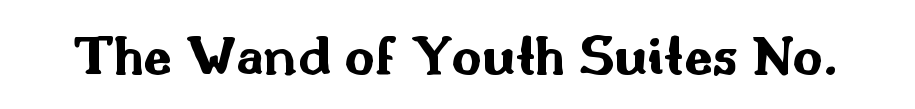
{"serif": "no", "italic": "no", "bold": "yes", "weight": "bold", "width": "wide", "stroke_contrast": "medium", "x_height": "small", "monospaced": "no", "underline": "no", "letter_spacing": "normal", "letter_spacing_em": 0.0, "glyph_px": 58}
